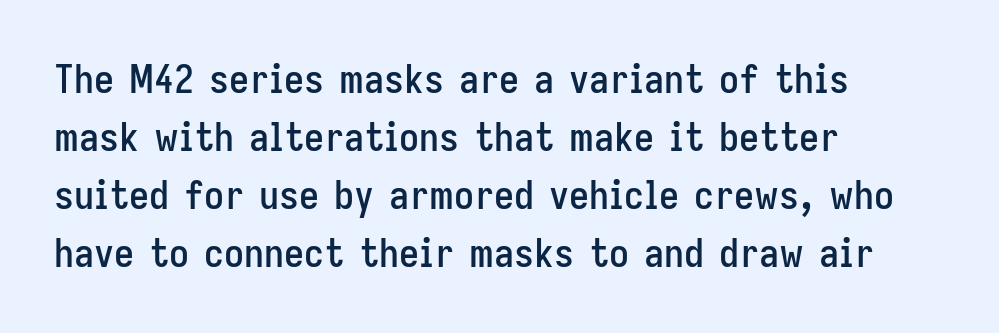
Q: Is the text italic (slanted)? A: No, it is upright.
Q: Is the typeface a serif or a sans-serif typeface? A: Sans-serif.
Q: Is the text underlined? A: No.
Q: How is the paragraph aligned? A: Left-aligned.
Q: Is the spacing between letters normal or unusually wide? A: Normal.
Q: Is the spacing between lines tight, normal or loose? A: Normal.
Q: Width (condensed, normal, or wide)? A: Condensed.
Q: Stroke contrast? A: Low.
Q: x-height? A: Medium.
Q: Monospaced? A: No.
